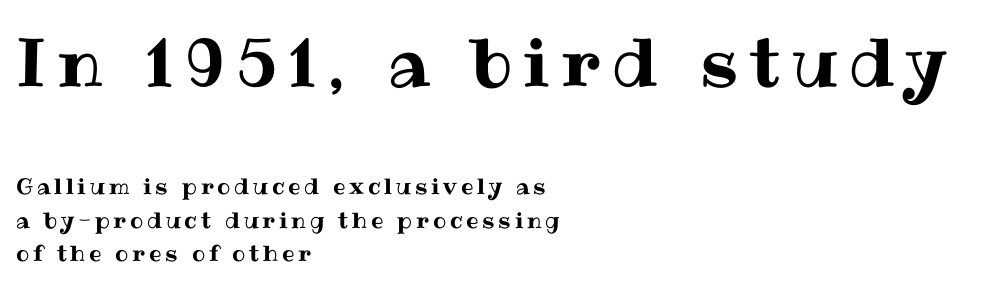
The image shows 67 px text type, upright; set left-aligned, normal line spacing (1.52x), not underlined; the first (top) block is 3.05x larger; medium stroke contrast and a medium x-height.
